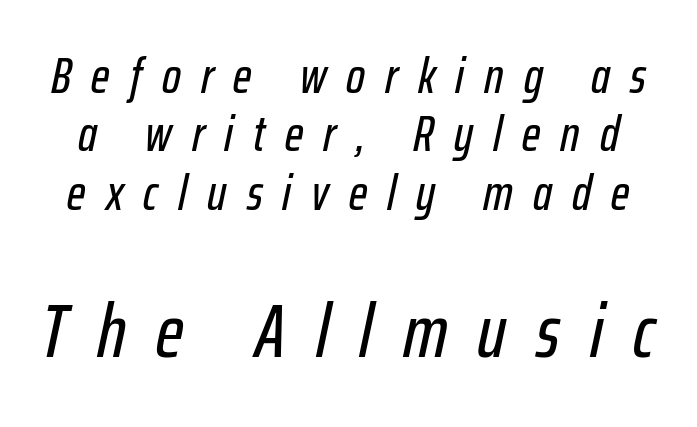
The rendering inserts visible extra space after every character. Look at the glyph heights: the lower group is clearly the bigger setting. Check under the words: just untouched page. Proportional: the letters do not fall into vertical columns.
